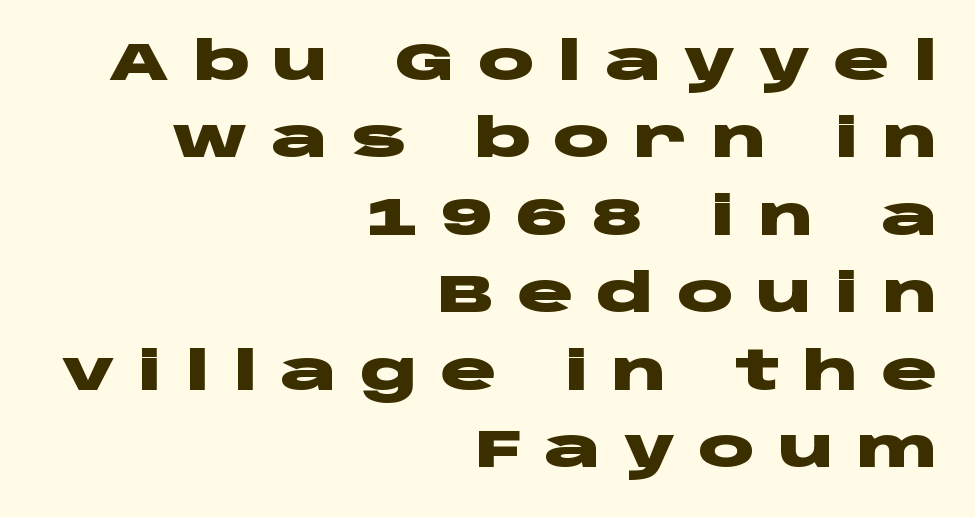
{"serif": "no", "italic": "no", "bold": "yes", "weight": "heavy", "width": "wide", "stroke_contrast": "low", "x_height": "large", "monospaced": "no", "underline": "no", "align": "right", "line_spacing": "normal", "line_spacing_ratio": 1.46, "letter_spacing": "wide", "letter_spacing_em": 0.42, "glyph_px": 53}
